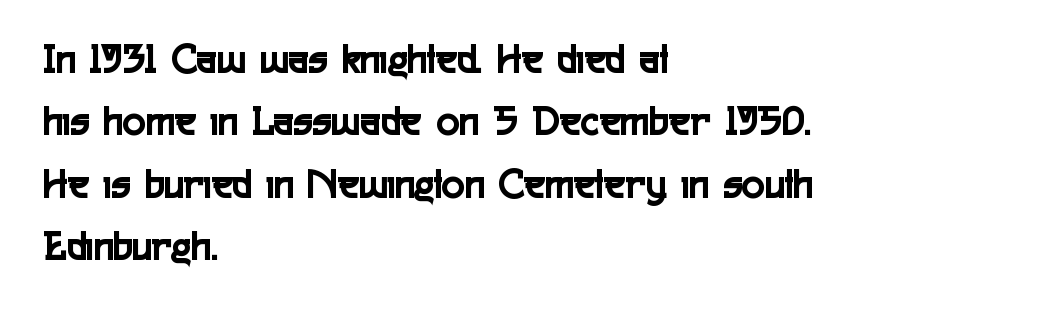
The image shows 43 px condensed sans-serif type, upright; set left-aligned, normal line spacing (1.45x), normal letter spacing, not underlined; a medium x-height.
